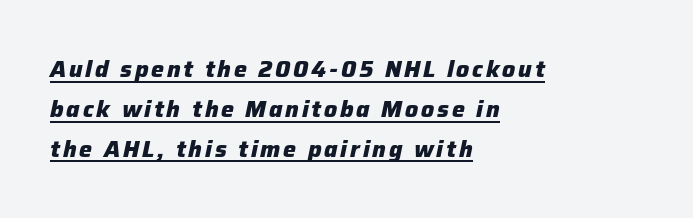
The image shows 23 px bold type, italic (leaning right); set left-aligned, line spacing 1.73x, underlined.
